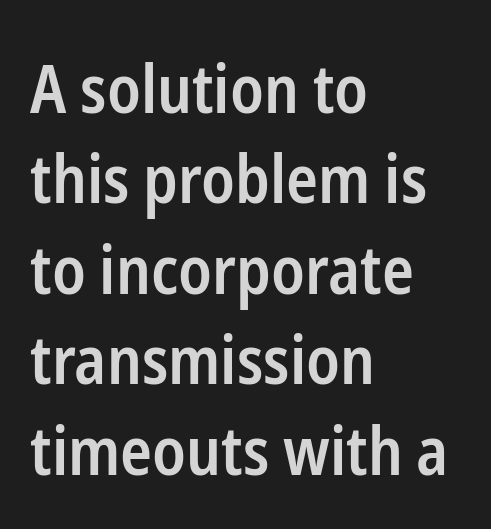
{"serif": "no", "italic": "no", "bold": "semi", "weight": "semibold", "width": "condensed", "stroke_contrast": "low", "x_height": "medium", "monospaced": "no", "underline": "no", "align": "left", "line_spacing": "normal", "line_spacing_ratio": 1.37, "letter_spacing": "normal", "letter_spacing_em": 0.0, "glyph_px": 66}
